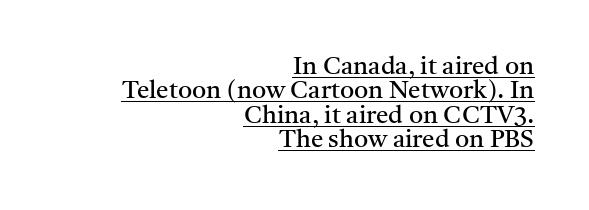
{"italic": "no", "bold": "no", "underline": "yes", "align": "right", "line_spacing": "tight", "line_spacing_ratio": 0.98, "letter_spacing": "normal", "letter_spacing_em": 0.0, "glyph_px": 25}
